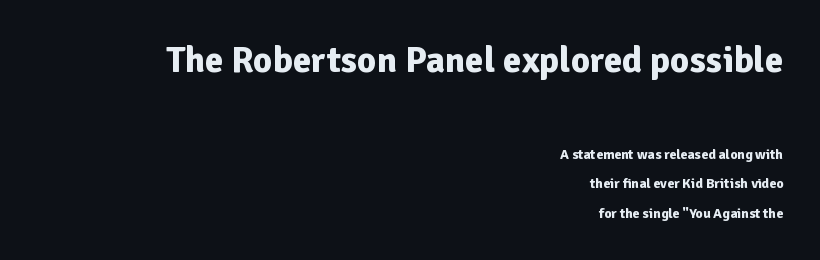
The image shows 37 px bold sans-serif type, upright; set right-aligned, loose line spacing (2.11x), normal letter spacing, not underlined; the first (top) block is 2.64x larger; low stroke contrast and a medium x-height.
